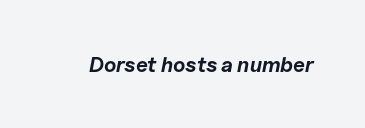
Q: Is the text bold? A: Yes.
Q: Is the text italic (slanted)? A: Yes, it leans right by about 11 degrees.
Q: Is the text underlined? A: No.
Q: Is the spacing between letters normal or unusually wide? A: Normal.
